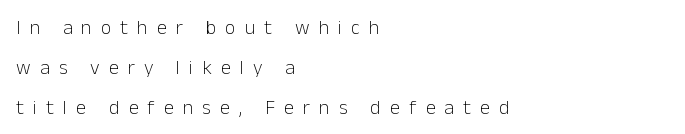
The line texture is sparse and dotted thanks to wide tracking. Heft: none added — not bold. Line starts are locked; line ends wander. Unlike italic type, these characters show no tilt at all. A great deal of white space separates one row of letters from the next. Type without underlining.
